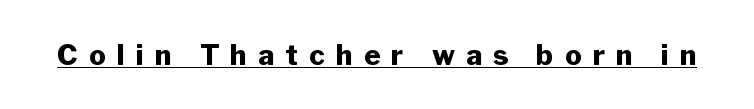
{"serif": "no", "italic": "no", "bold": "yes", "weight": "heavy", "width": "normal", "stroke_contrast": "low", "x_height": "medium", "monospaced": "no", "underline": "yes", "letter_spacing": "wide", "letter_spacing_em": 0.4, "glyph_px": 28}
